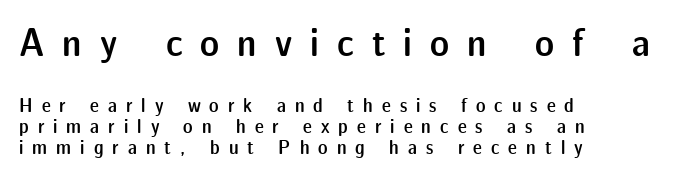
Visually, the top section dominates because its glyphs are scaled up. You could barely slide anything between these rows. Does extra space separate the letters? Yes, quite a lot of it. This is roman type, the default non-slanted kind.
